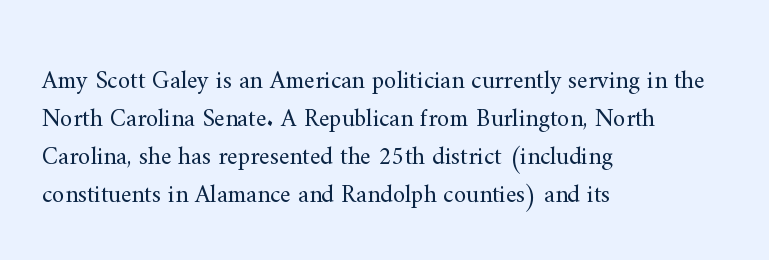
The image shows 25 px text type, upright; set left-aligned, normal line spacing (1.52x), normal letter spacing, not underlined.
